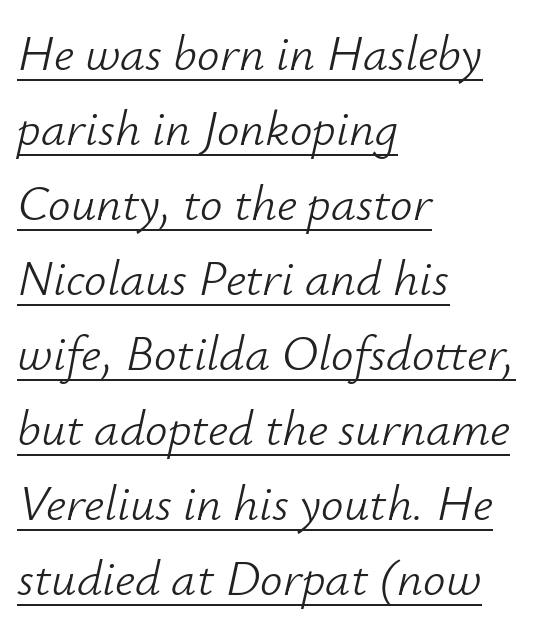
Slant detected: the letters are inclined. Line spacing here is normal. Short and long lines alike share a common starting point at left. Caption: lettering with a line underneath. Words appear dense and cohesive because spacing is normal. The font sits on the lighter half of the weight spectrum, regular included.
